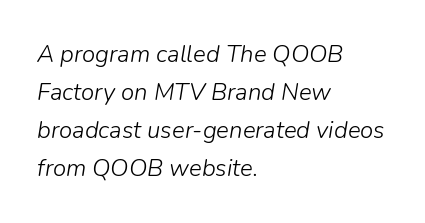
{"italic": "yes", "lean": "right", "slant_degrees": 9, "bold": "no", "underline": "no", "align": "left", "line_spacing": "normal", "line_spacing_ratio": 1.59, "letter_spacing": "normal", "letter_spacing_em": 0.0, "glyph_px": 24}
